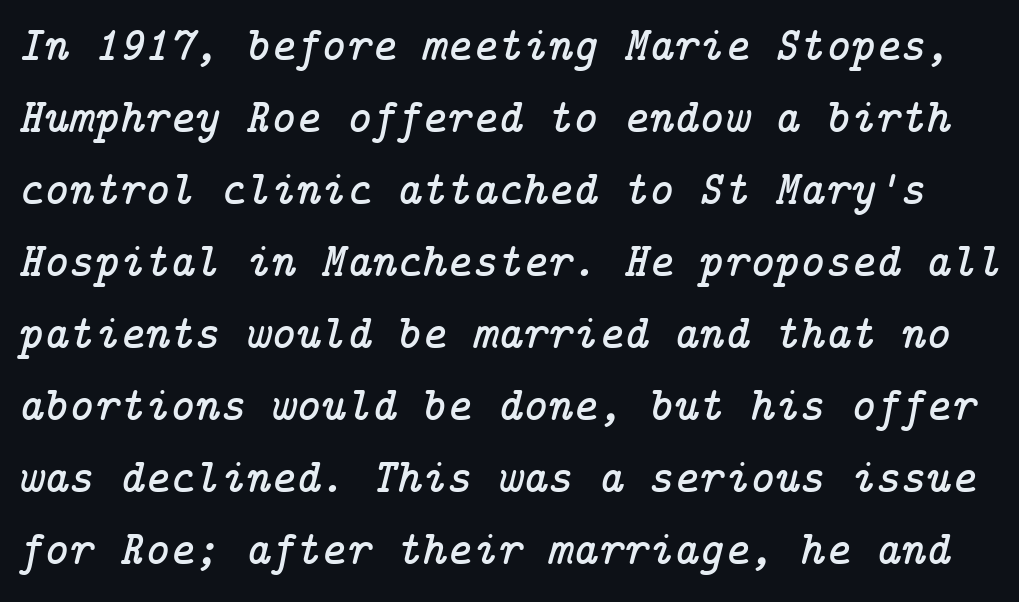
{"serif": "yes", "italic": "yes", "lean": "right", "slant_degrees": 14, "width": "normal", "stroke_contrast": "low", "x_height": "medium", "underline": "no", "line_spacing": "normal", "line_spacing_ratio": 1.5, "letter_spacing": "normal", "letter_spacing_em": 0.0, "glyph_px": 48}
